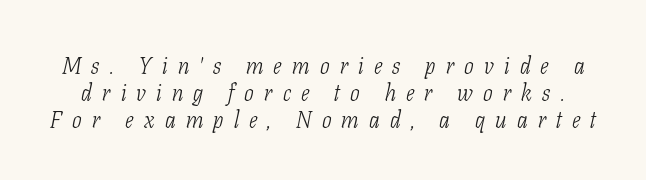
The specimen omits any rule beneath the text block's lines. The typeface has the unassuming heft of standard copy or less. Between one letter and the next there's a generous, obvious gap. The text carries the slant typical of an italic or oblique font.
